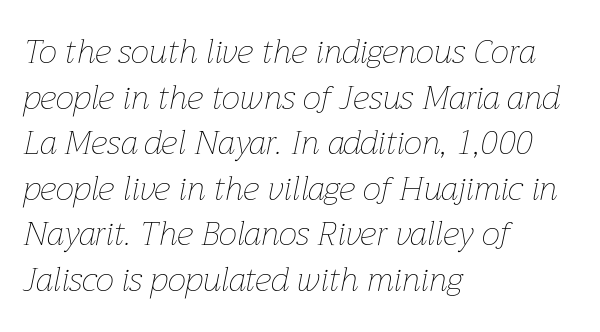
Q: Is the text bold? A: No.
Q: Is the text italic (slanted)? A: Yes, it leans right by about 12 degrees.
Q: Is the text underlined? A: No.
Q: How is the paragraph aligned? A: Left-aligned.
Q: Is the spacing between letters normal or unusually wide? A: Normal.
Q: Is the spacing between lines tight, normal or loose? A: Normal.
Q: Width (condensed, normal, or wide)? A: Normal.
Q: Stroke contrast? A: Low.
Q: x-height? A: Medium.
Q: Monospaced? A: No.
